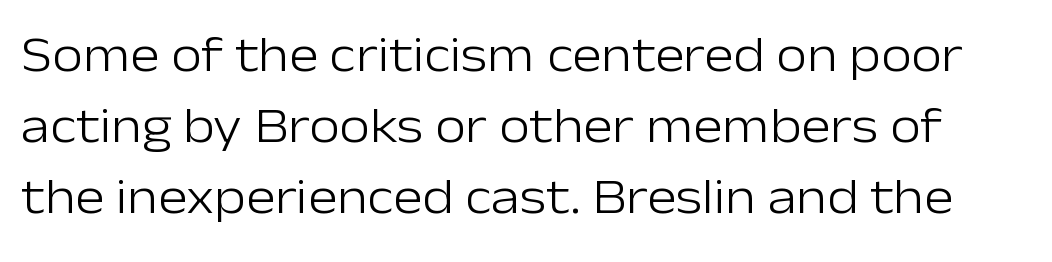
Q: Is the text bold? A: No.
Q: Is the text italic (slanted)? A: No, it is upright.
Q: Is the typeface a serif or a sans-serif typeface? A: Sans-serif.
Q: Is the text underlined? A: No.
Q: Is the spacing between letters normal or unusually wide? A: Normal.
Q: Is the spacing between lines tight, normal or loose? A: Normal.
Q: Width (condensed, normal, or wide)? A: Normal.
Q: Stroke contrast? A: Low.
Q: x-height? A: Medium.
Q: Monospaced? A: No.
